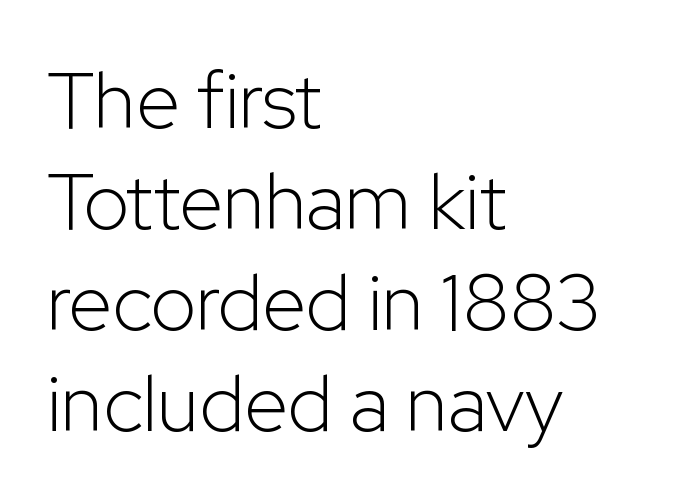
The image shows 79 px light sans-serif type, upright; set left-aligned, normal line spacing (1.28x), normal letter spacing, not underlined; low stroke contrast and a medium x-height.
